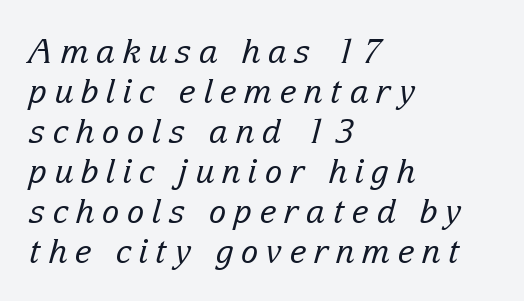
Serif or sans? Serif — the stroke terminals have little feet. Caption: multi-line text, flush left, ragged right. Rendered with sloped, italic letterforms. The strokes are not fattened; the text isn't bold. Varying glyph widths throughout — classic text-font behaviour. Look at the tracking — it's clearly loosened, letters drifting apart.
